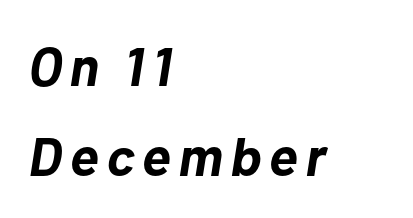
The image shows 54 px bold type, italic (leaning right); set left-aligned, normal line spacing (1.67x), not underlined; low stroke contrast and a medium x-height.
